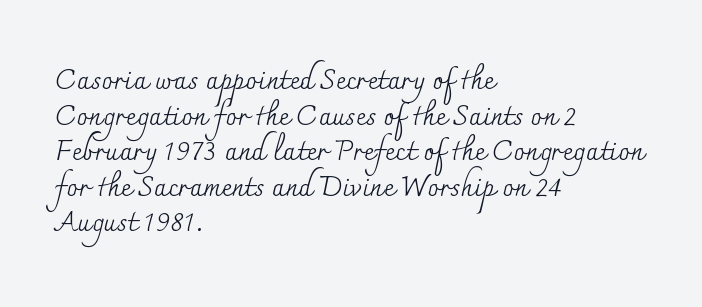
Are there feet on the stems? There are — it's a serif. The strokes carry an ordinary text weight at most. This sample has the flowing, uneven cadence of proportional lettering. Students, note that the glyphs here touch the page at normal intervals.
